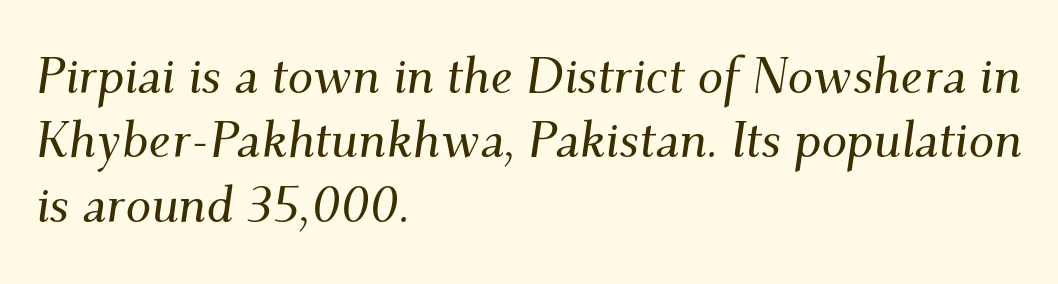
Q: Is the text italic (slanted)? A: Yes, it leans right by about 9 degrees.
Q: Is the typeface a serif or a sans-serif typeface? A: Serif.
Q: Is the text underlined? A: No.
Q: How is the paragraph aligned? A: Left-aligned.
Q: Is the spacing between letters normal or unusually wide? A: Normal.
Q: Is the spacing between lines tight, normal or loose? A: Normal.
Q: Width (condensed, normal, or wide)? A: Normal.
Q: Stroke contrast? A: Medium.
Q: x-height? A: Small.
Q: Monospaced? A: No.
